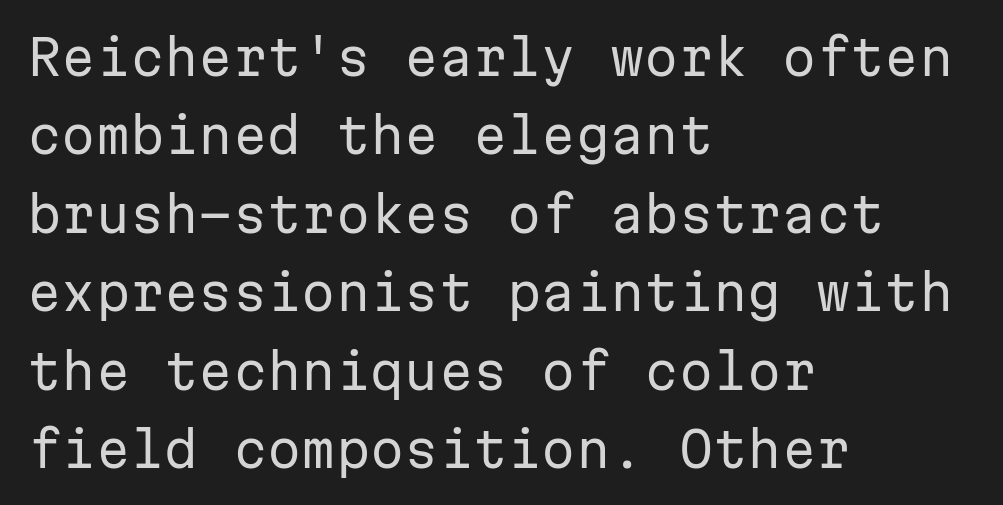
Q: Is the text bold? A: No.
Q: Is the text italic (slanted)? A: No, it is upright.
Q: Is the typeface a serif or a sans-serif typeface? A: Sans-serif.
Q: Is the text underlined? A: No.
Q: How is the paragraph aligned? A: Left-aligned.
Q: Is the spacing between letters normal or unusually wide? A: Normal.
Q: Is the spacing between lines tight, normal or loose? A: Normal.
Q: Width (condensed, normal, or wide)? A: Normal.
Q: Stroke contrast? A: Low.
Q: x-height? A: Medium.
Q: Monospaced? A: Yes.
